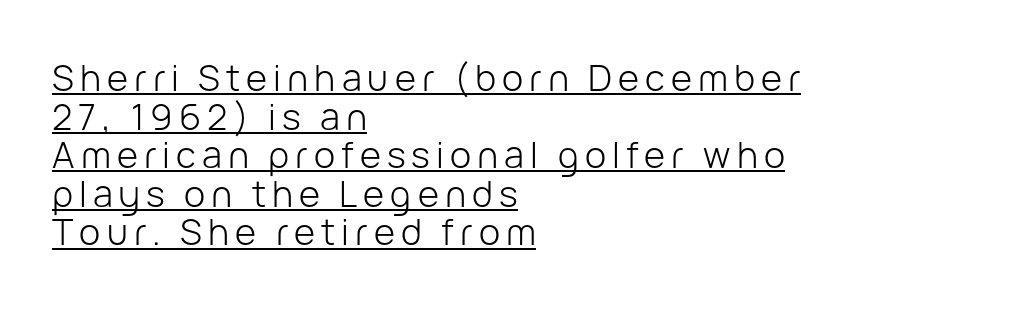
The image shows 36 px light sans-serif type, upright; set left-aligned, tight line spacing (1.07x), underlined; low stroke contrast and a medium x-height.
